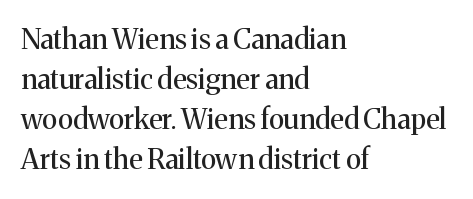
The image shows 28 px regular-weight serif type, upright; set left-aligned, normal line spacing (1.43x), normal letter spacing, not underlined; medium stroke contrast and a medium x-height.
